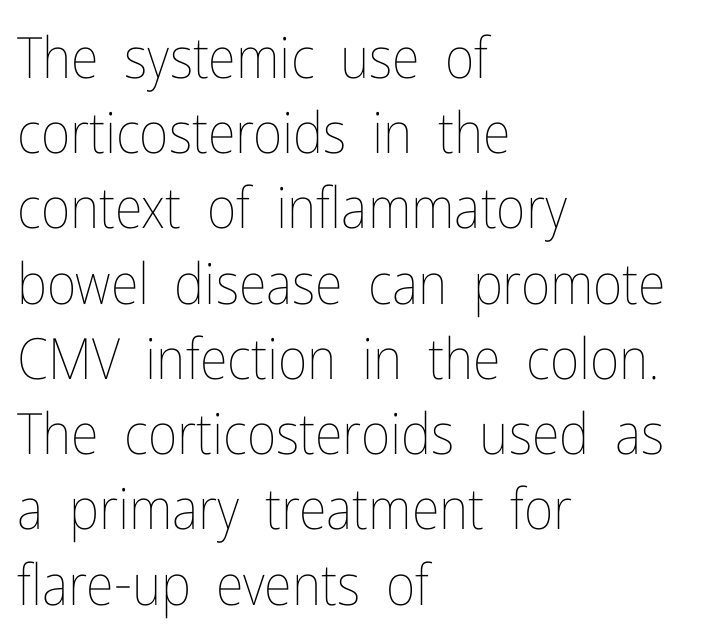
Q: Is the text bold? A: No.
Q: Is the text italic (slanted)? A: No, it is upright.
Q: Is the text underlined? A: No.
Q: How is the paragraph aligned? A: Left-aligned.
Q: Is the spacing between letters normal or unusually wide? A: Normal.
Q: Is the spacing between lines tight, normal or loose? A: Normal.
Q: Width (condensed, normal, or wide)? A: Condensed.
Q: Stroke contrast? A: Low.
Q: x-height? A: Medium.
Q: Monospaced? A: No.
